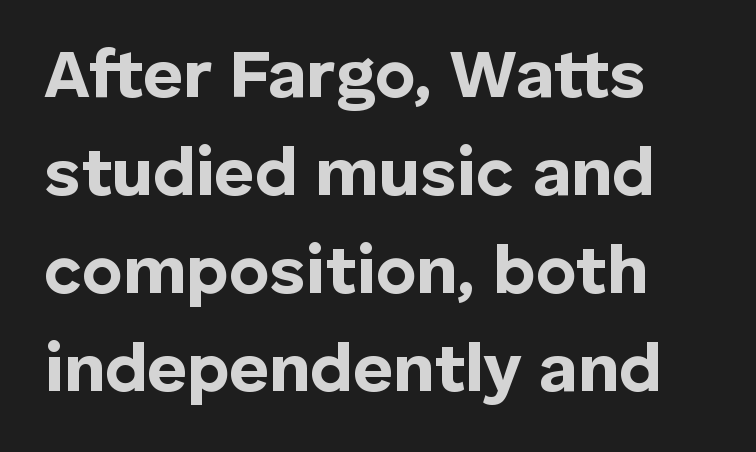
Think of a printed novel: that variable character pitch is what you see here. Glance below the letters and you will spot only blank space. Glyph-to-glyph distance matches everyday printed text. Typographically, this falls in the sans-serif category. What's the leading like? Ordinary, nothing unusual.
